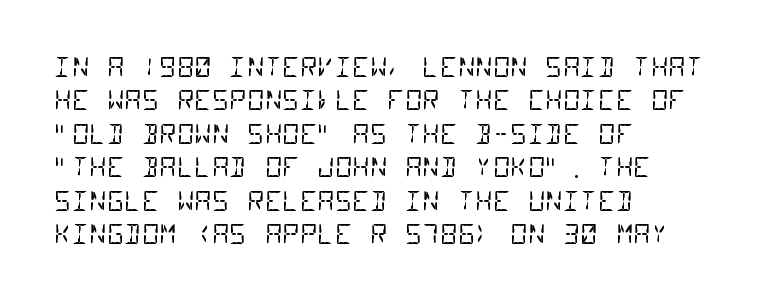
The image shows 27 px text type; set left-aligned, line spacing 1.24x, normal letter spacing, not underlined.
